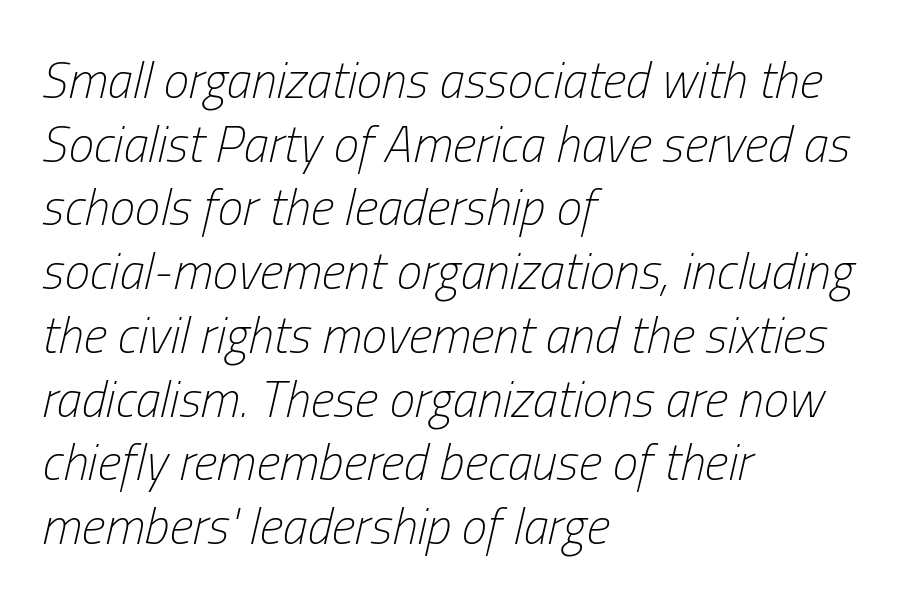
Q: Is the text bold? A: No.
Q: Is the text italic (slanted)? A: Yes, it leans right by about 13 degrees.
Q: Is the text underlined? A: No.
Q: How is the paragraph aligned? A: Left-aligned.
Q: Is the spacing between letters normal or unusually wide? A: Normal.
Q: Is the spacing between lines tight, normal or loose? A: Normal.
Q: Width (condensed, normal, or wide)? A: Condensed.
Q: Stroke contrast? A: Low.
Q: x-height? A: Medium.
Q: Monospaced? A: No.
